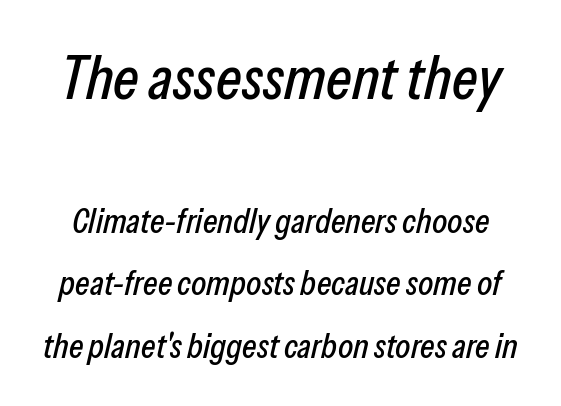
The image shows 62 px condensed type, italic (leaning right); set line spacing 1.79x, normal letter spacing, not underlined; the first (top) block is 1.77x larger; low stroke contrast and a medium x-height.
